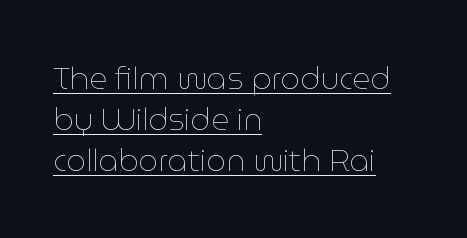
The image shows 31 px thin type, upright; set left-aligned, normal line spacing (1.32x), normal letter spacing, underlined; low stroke contrast and a medium x-height.
